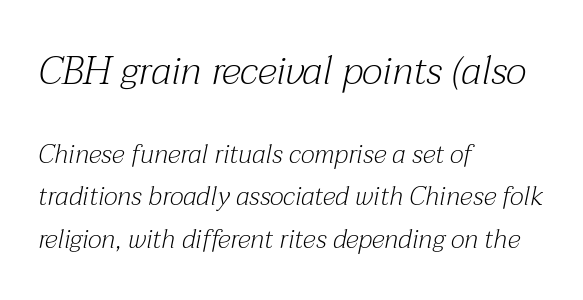
Stems and bowls with no extra thickness — not bold. Characters are canted at an angle relative to the baseline's perpendicular. Compare the two chunks: the upper has the greater cap height. What kind of face is this? One with serifs.
